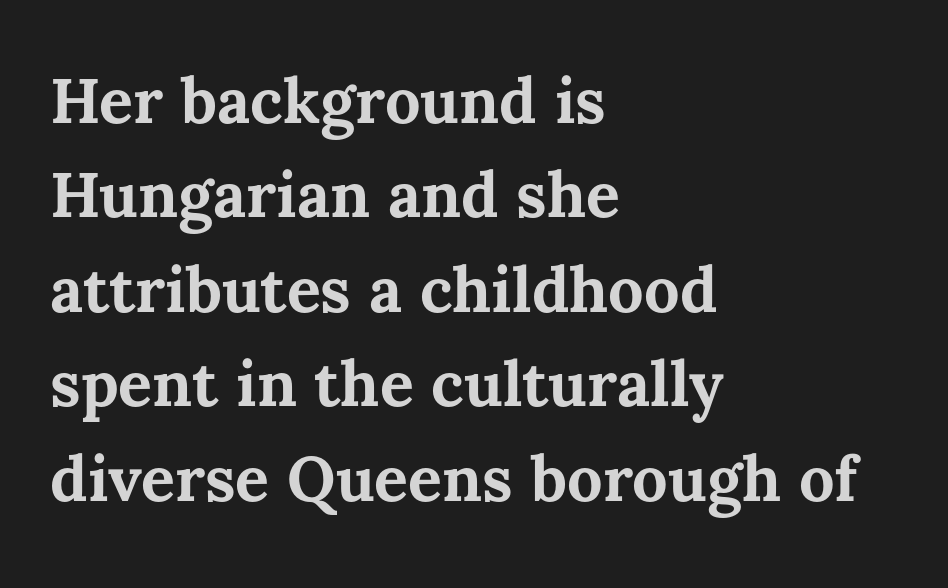
The image shows 63 px bold type, upright; set left-aligned, normal line spacing (1.5x), normal letter spacing, not underlined; medium stroke contrast and a medium x-height.
